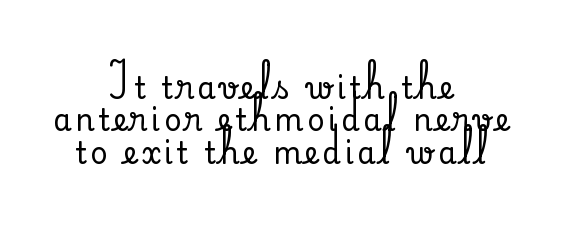
The image shows 30 px serif type, upright; set centered, tight line spacing (1.08x), not underlined; medium stroke contrast and a small x-height.
